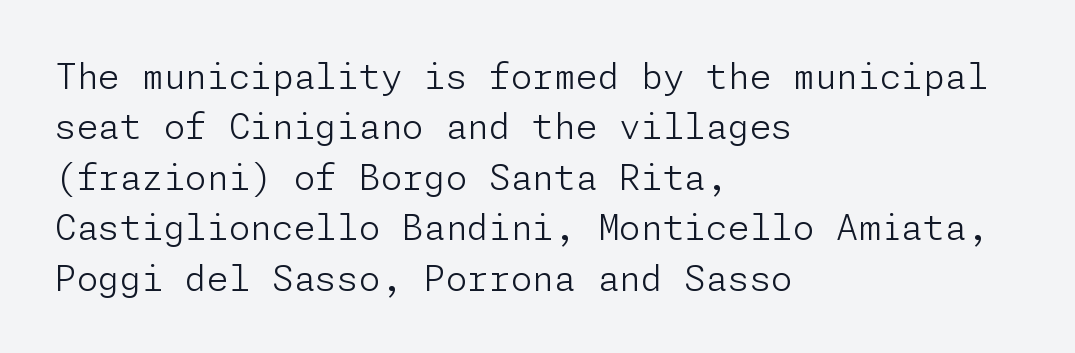
{"serif": "no", "italic": "no", "bold": "no", "weight": "light", "width": "normal", "stroke_contrast": "low", "x_height": "medium", "underline": "no", "align": "left", "line_spacing": "normal", "line_spacing_ratio": 1.44, "letter_spacing": "normal", "letter_spacing_em": 0.0, "glyph_px": 35}
